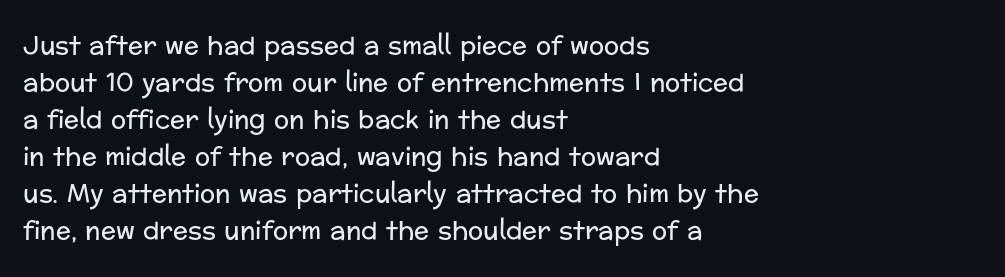
The image shows 25 px text type, upright; set left-aligned, normal line spacing (1.48x), normal letter spacing, not underlined.
